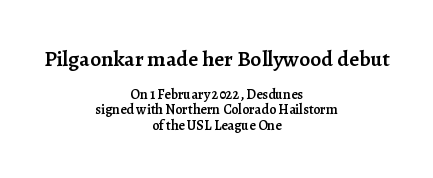
There is no visible air inserted between adjacent glyphs. Each row of text sits above clean, open space. Vertical spacing — tight. Set as a demibold, roughly 600 on the weight scale. It's the straight-up-and-down kind of type.
